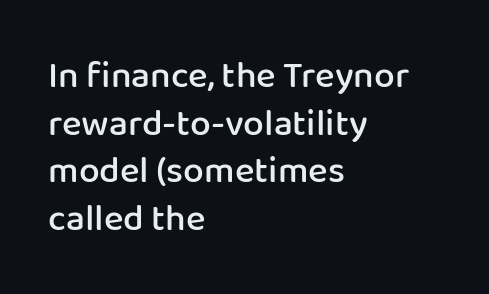
Q: Is the text bold? A: Semi-bold.
Q: Is the text italic (slanted)? A: No, it is upright.
Q: Is the typeface a serif or a sans-serif typeface? A: Sans-serif.
Q: Is the text underlined? A: No.
Q: How is the paragraph aligned? A: Left-aligned.
Q: Is the spacing between letters normal or unusually wide? A: Normal.
Q: Is the spacing between lines tight, normal or loose? A: Normal.
Q: Width (condensed, normal, or wide)? A: Normal.
Q: Stroke contrast? A: Low.
Q: x-height? A: Medium.
Q: Monospaced? A: No.
